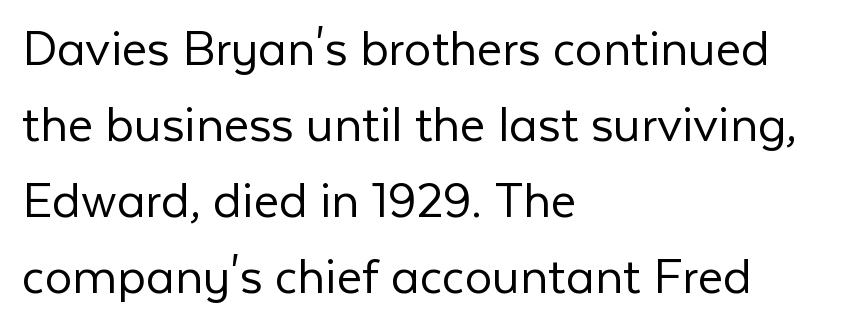
{"serif": "no", "italic": "no", "bold": "no", "weight": "light", "width": "normal", "stroke_contrast": "low", "x_height": "medium", "monospaced": "no", "underline": "no", "align": "left", "line_spacing": "normal", "line_spacing_ratio": 1.38, "letter_spacing": "normal", "letter_spacing_em": 0.0, "glyph_px": 55}
